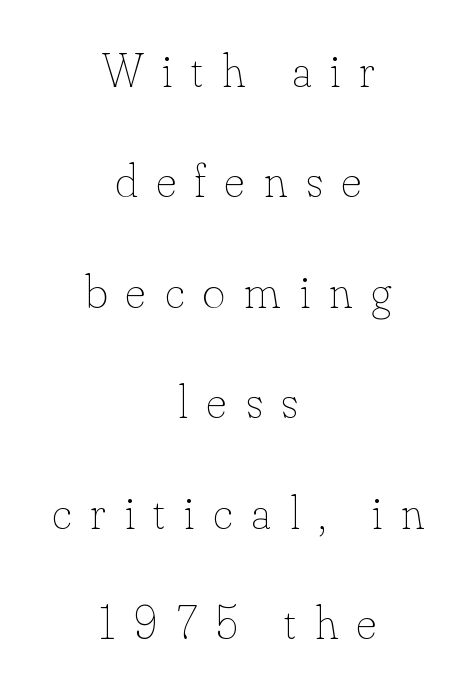
Q: Is the text bold? A: No.
Q: Is the text italic (slanted)? A: No, it is upright.
Q: Is the text underlined? A: No.
Q: How is the paragraph aligned? A: Centered.
Q: Is the spacing between letters normal or unusually wide? A: Unusually wide.
Q: Is the spacing between lines tight, normal or loose? A: Loose.
Q: Width (condensed, normal, or wide)? A: Normal.
Q: Stroke contrast? A: Low.
Q: x-height? A: Small.
Q: Monospaced? A: No.
